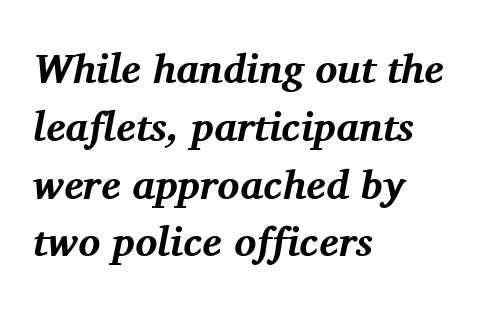
Q: Is the text bold? A: Yes.
Q: Is the text italic (slanted)? A: Yes, it leans right by about 11 degrees.
Q: Is the typeface a serif or a sans-serif typeface? A: Serif.
Q: Is the text underlined? A: No.
Q: How is the paragraph aligned? A: Left-aligned.
Q: Is the spacing between letters normal or unusually wide? A: Normal.
Q: Is the spacing between lines tight, normal or loose? A: Normal.
Q: Width (condensed, normal, or wide)? A: Normal.
Q: Stroke contrast? A: Medium.
Q: x-height? A: Medium.
Q: Monospaced? A: No.
